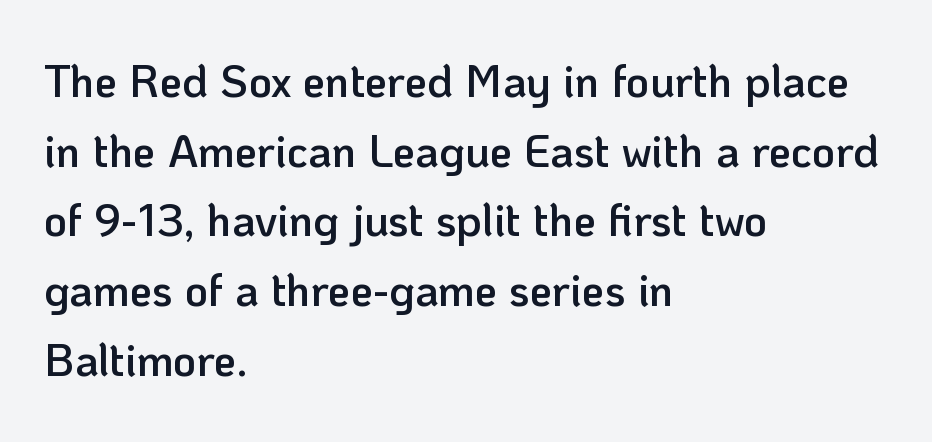
{"serif": "no", "italic": "no", "bold": "semi", "weight": "semibold", "width": "normal", "stroke_contrast": "low", "x_height": "medium", "monospaced": "no", "underline": "no", "align": "left", "line_spacing": "normal", "line_spacing_ratio": 1.55, "letter_spacing": "normal", "letter_spacing_em": 0.0, "glyph_px": 45}
